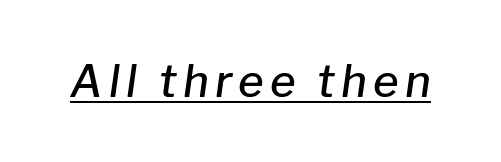
Descenders here cross a horizontal rule under the line. Do the characters align in a grid? No, the font is proportional. Does the lettering tilt? It does — this is italic. Heft: intermediate — a semibold.
